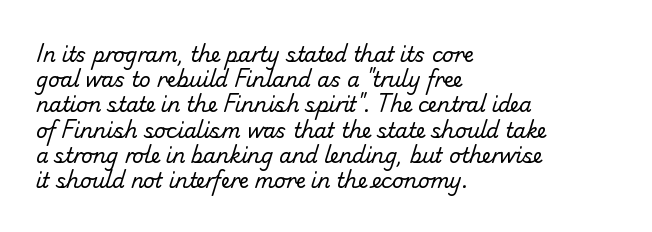
The tracking reads as untouched default to a designer's eye. The ragged edge is on the right, which tells us the setting is flush left. Think standard paragraph weight, or any step lighter than that. The rendering uses a moderate line-height, typical for paragraphs.
